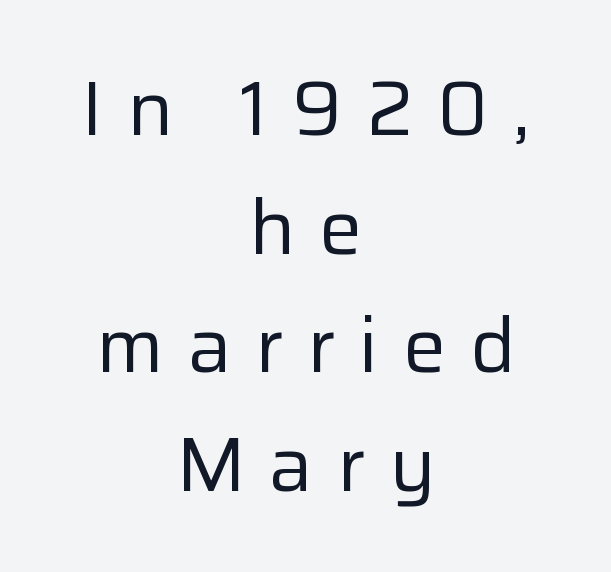
{"serif": "no", "italic": "no", "bold": "no", "weight": "regular", "width": "normal", "stroke_contrast": "low", "x_height": "medium", "monospaced": "no", "underline": "no", "align": "center", "line_spacing": "normal", "line_spacing_ratio": 1.54, "letter_spacing": "wide", "letter_spacing_em": 0.31, "glyph_px": 77}
